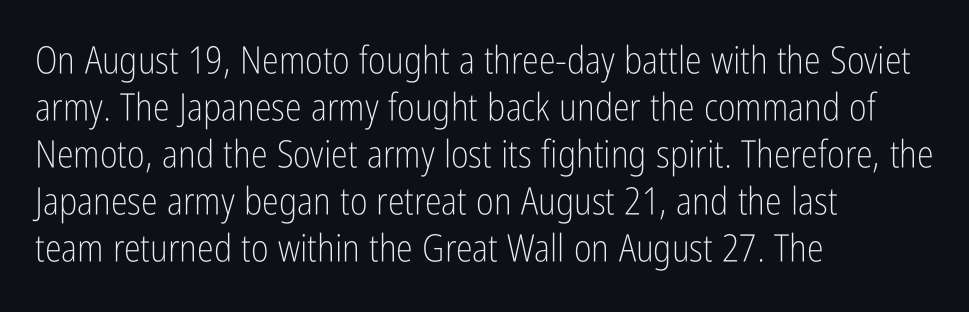
Q: Is the text bold? A: No.
Q: Is the text italic (slanted)? A: No, it is upright.
Q: Is the typeface a serif or a sans-serif typeface? A: Sans-serif.
Q: Is the text underlined? A: No.
Q: How is the paragraph aligned? A: Left-aligned.
Q: Is the spacing between letters normal or unusually wide? A: Normal.
Q: Width (condensed, normal, or wide)? A: Condensed.
Q: Stroke contrast? A: Low.
Q: x-height? A: Medium.
Q: Monospaced? A: No.
